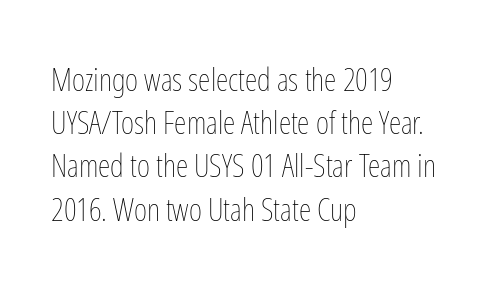
Glance below the letters and you will spot only blank space. The typography opts for an upright posture over an oblique one. Compared with typical paragraphs, the rows here are spaced about the same. Each letter keeps its own natural width here, so spacing adapts to shape. Summary of weight: not heavy and not bold.
